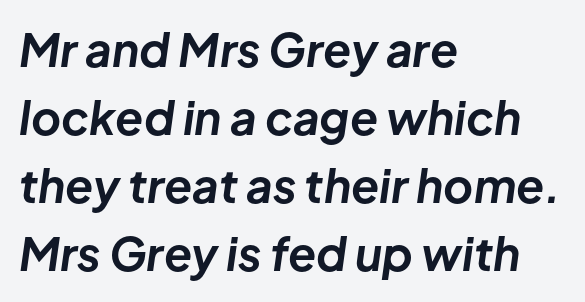
Q: Is the text bold? A: Yes.
Q: Is the text italic (slanted)? A: Yes, it leans right by about 8 degrees.
Q: Is the text underlined? A: No.
Q: How is the paragraph aligned? A: Left-aligned.
Q: Is the spacing between letters normal or unusually wide? A: Normal.
Q: Is the spacing between lines tight, normal or loose? A: Normal.
Q: Width (condensed, normal, or wide)? A: Normal.
Q: Stroke contrast? A: Low.
Q: x-height? A: Medium.
Q: Monospaced? A: No.
